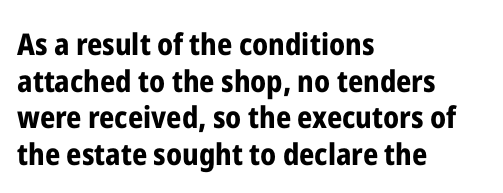
{"serif": "no", "italic": "no", "bold": "yes", "weight": "bold", "width": "condensed", "stroke_contrast": "low", "x_height": "medium", "monospaced": "no", "underline": "no", "align": "left", "line_spacing_ratio": 1.22, "letter_spacing": "normal", "letter_spacing_em": 0.0, "glyph_px": 30}
